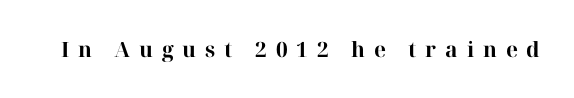
Q: Is the text bold? A: Yes.
Q: Is the text italic (slanted)? A: No, it is upright.
Q: Is the text underlined? A: No.
Q: Is the spacing between letters normal or unusually wide? A: Unusually wide.
